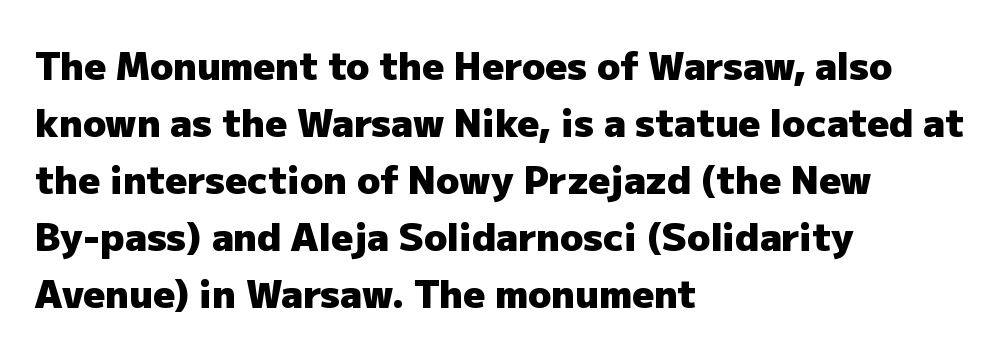
{"serif": "no", "italic": "no", "bold": "yes", "weight": "heavy", "width": "normal", "stroke_contrast": "low", "x_height": "medium", "monospaced": "no", "underline": "no", "align": "left", "line_spacing": "normal", "line_spacing_ratio": 1.5, "letter_spacing": "normal", "letter_spacing_em": 0.0, "glyph_px": 38}
